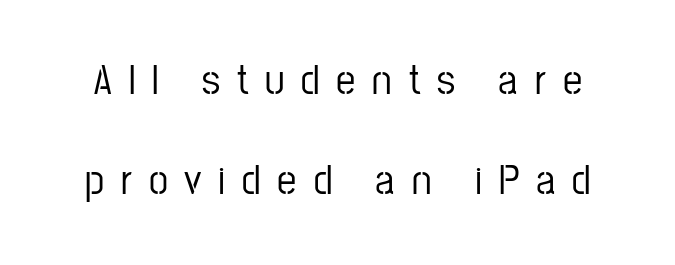
The image shows 43 px condensed sans-serif type, upright; set loose line spacing (2.33x), unusually wide letter spacing (+0.39 em), not underlined; low stroke contrast and a medium x-height.
